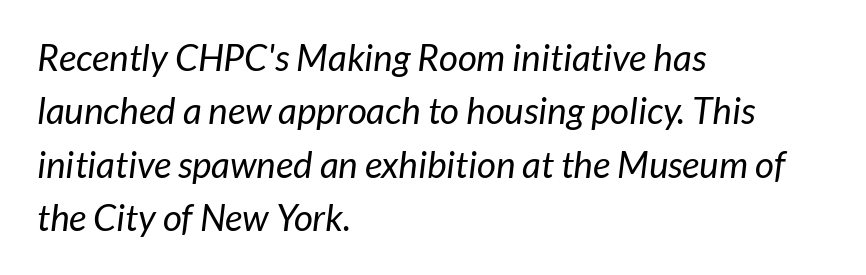
The image shows 37 px regular-weight sans-serif type; set left-aligned, normal line spacing (1.44x), normal letter spacing, not underlined; low stroke contrast and a medium x-height.
